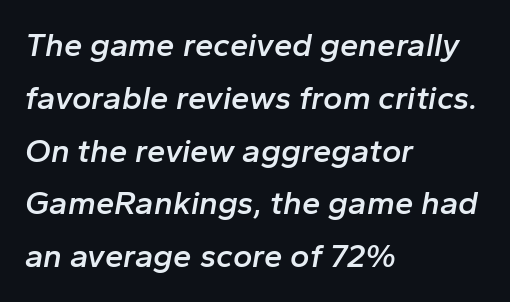
{"italic": "yes", "lean": "right", "slant_degrees": 10, "bold": "semi", "weight": "semibold", "width": "normal", "stroke_contrast": "low", "x_height": "medium", "monospaced": "no", "underline": "no", "align": "left", "line_spacing": "normal", "line_spacing_ratio": 1.6, "letter_spacing": "normal", "letter_spacing_em": 0.0, "glyph_px": 33}
